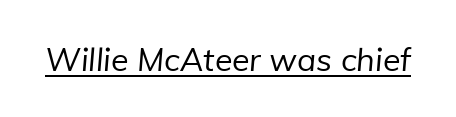
{"serif": "no", "bold": "no", "weight": "regular", "width": "normal", "stroke_contrast": "low", "x_height": "medium", "monospaced": "no", "underline": "yes", "letter_spacing": "normal", "letter_spacing_em": 0.0, "glyph_px": 32}
